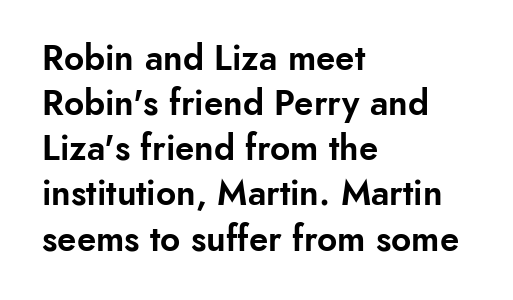
Q: Is the text italic (slanted)? A: No, it is upright.
Q: Is the typeface a serif or a sans-serif typeface? A: Sans-serif.
Q: Is the text underlined? A: No.
Q: How is the paragraph aligned? A: Left-aligned.
Q: Is the spacing between letters normal or unusually wide? A: Normal.
Q: Is the spacing between lines tight, normal or loose? A: Normal.
Q: Width (condensed, normal, or wide)? A: Normal.
Q: Stroke contrast? A: Low.
Q: x-height? A: Small.
Q: Monospaced? A: No.
